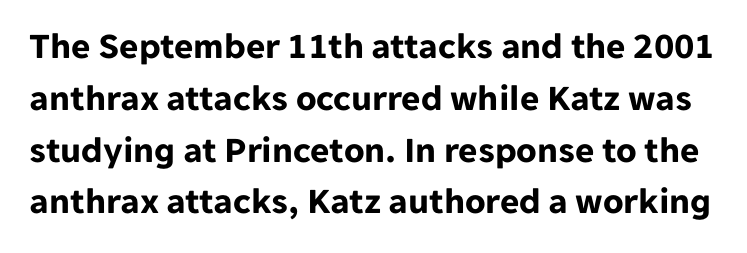
{"serif": "no", "italic": "no", "bold": "yes", "weight": "bold", "width": "normal", "stroke_contrast": "low", "x_height": "medium", "monospaced": "no", "underline": "no", "line_spacing": "normal", "line_spacing_ratio": 1.4, "letter_spacing": "normal", "letter_spacing_em": 0.0, "glyph_px": 37}
